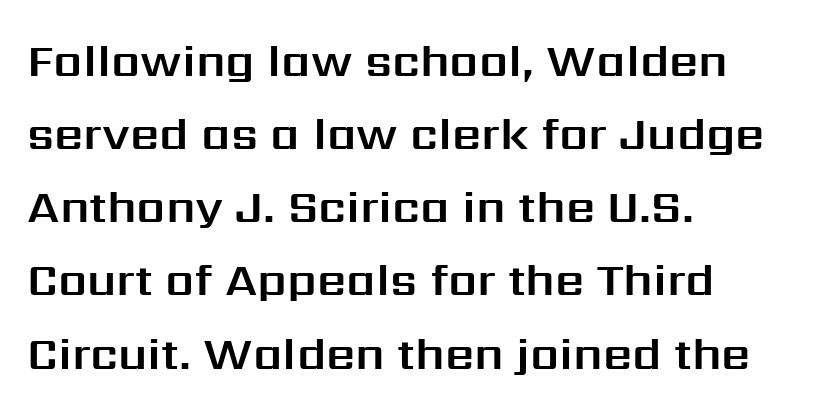
Q: Is the text italic (slanted)? A: No, it is upright.
Q: Is the typeface a serif or a sans-serif typeface? A: Sans-serif.
Q: Is the text underlined? A: No.
Q: How is the paragraph aligned? A: Left-aligned.
Q: Is the spacing between letters normal or unusually wide? A: Normal.
Q: Is the spacing between lines tight, normal or loose? A: Normal.
Q: Width (condensed, normal, or wide)? A: Normal.
Q: Stroke contrast? A: Medium.
Q: x-height? A: Medium.
Q: Monospaced? A: No.
